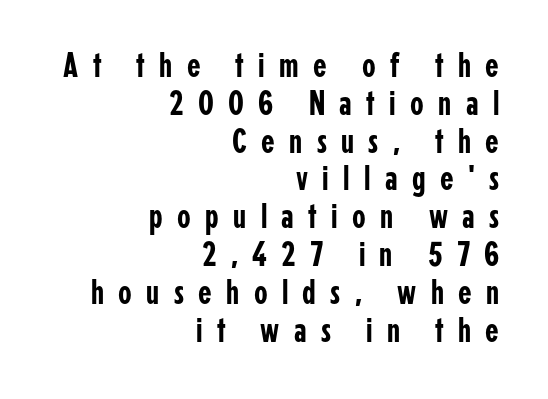
The image shows 35 px condensed sans-serif type, upright; set right-aligned, tight line spacing (1.08x), unusually wide letter spacing (+0.41 em), not underlined; low stroke contrast and a medium x-height.
